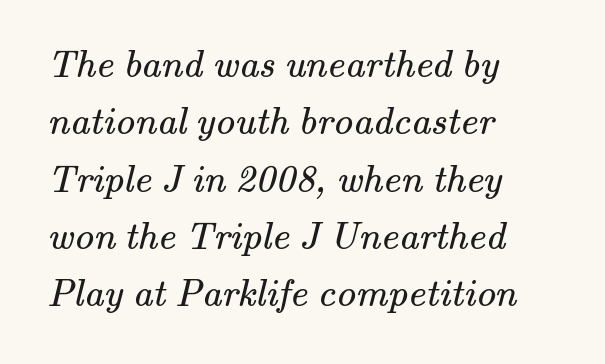
Quick note: interline space is typical. This reads as an unemphasized weight, regular at the heaviest. This sample is left-justified, so line endings fall wherever the words run out. Check the space under the baseline: it is left empty.
